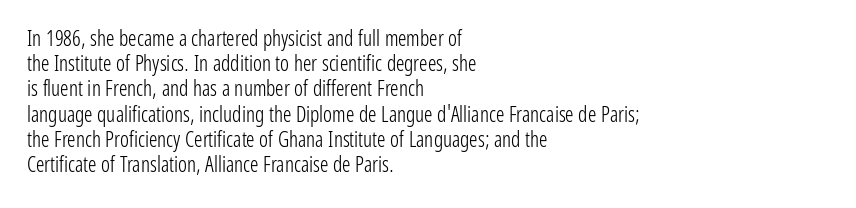
{"italic": "no", "bold": "no", "underline": "no", "align": "left", "line_spacing_ratio": 1.2, "letter_spacing": "normal", "letter_spacing_em": 0.0, "glyph_px": 21}
